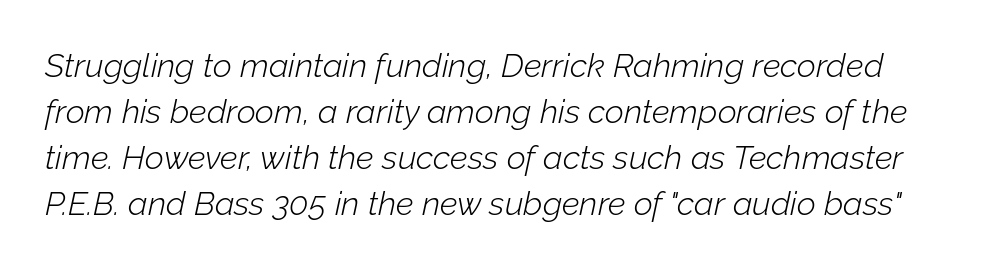
Q: Is the text bold? A: No.
Q: Is the text italic (slanted)? A: Yes, it leans right by about 12 degrees.
Q: Is the text underlined? A: No.
Q: Is the spacing between letters normal or unusually wide? A: Normal.
Q: Is the spacing between lines tight, normal or loose? A: Normal.
Q: Width (condensed, normal, or wide)? A: Normal.
Q: Stroke contrast? A: Low.
Q: x-height? A: Medium.
Q: Monospaced? A: No.
